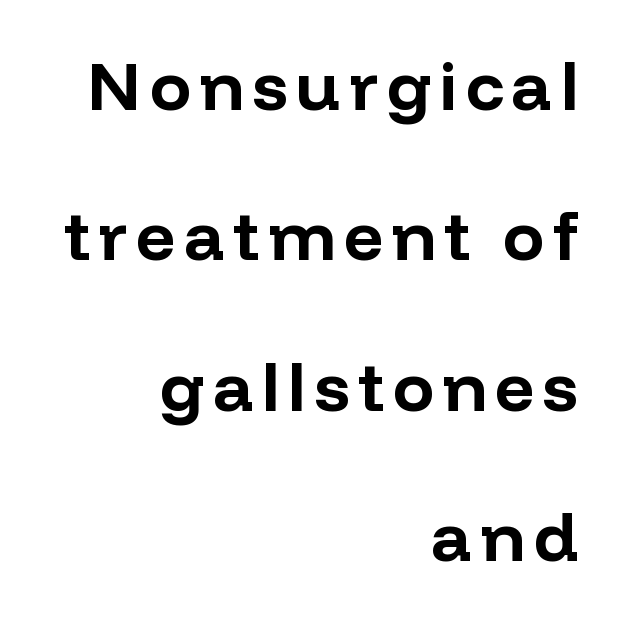
Q: Is the text bold? A: Yes.
Q: Is the text italic (slanted)? A: No, it is upright.
Q: Is the typeface a serif or a sans-serif typeface? A: Sans-serif.
Q: Is the text underlined? A: No.
Q: How is the paragraph aligned? A: Right-aligned.
Q: Is the spacing between lines tight, normal or loose? A: Loose.
Q: Width (condensed, normal, or wide)? A: Normal.
Q: Stroke contrast? A: Low.
Q: x-height? A: Medium.
Q: Monospaced? A: No.
